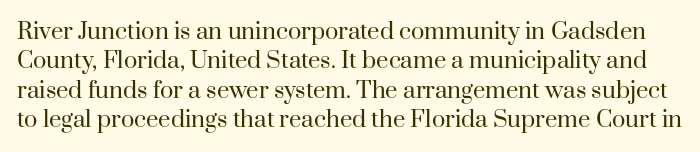
Q: Is the text bold? A: No.
Q: Is the text italic (slanted)? A: No, it is upright.
Q: Is the text underlined? A: No.
Q: Is the spacing between letters normal or unusually wide? A: Normal.
Q: Is the spacing between lines tight, normal or loose? A: Normal.
